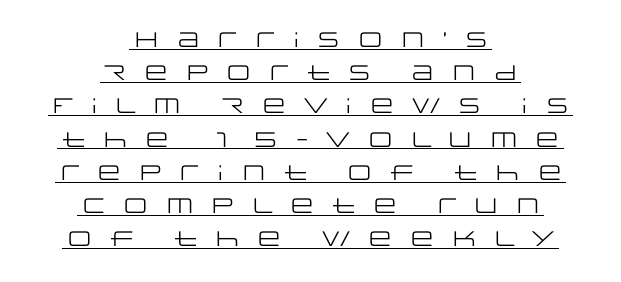
Q: Is the text bold? A: No.
Q: Is the text italic (slanted)? A: No, it is upright.
Q: Is the text underlined? A: Yes.
Q: How is the paragraph aligned? A: Centered.
Q: Is the spacing between letters normal or unusually wide? A: Unusually wide.
Q: Is the spacing between lines tight, normal or loose? A: Normal.
